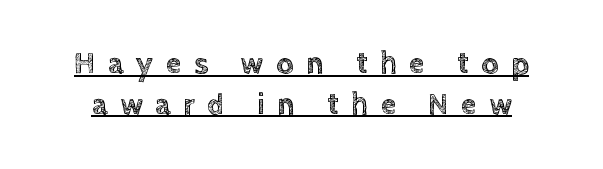
Q: Is the text italic (slanted)? A: No, it is upright.
Q: Is the text underlined? A: Yes.
Q: Is the spacing between letters normal or unusually wide? A: Unusually wide.
Q: Is the spacing between lines tight, normal or loose? A: Normal.
Q: Width (condensed, normal, or wide)? A: Normal.
Q: x-height? A: Large.
Q: Monospaced? A: No.
